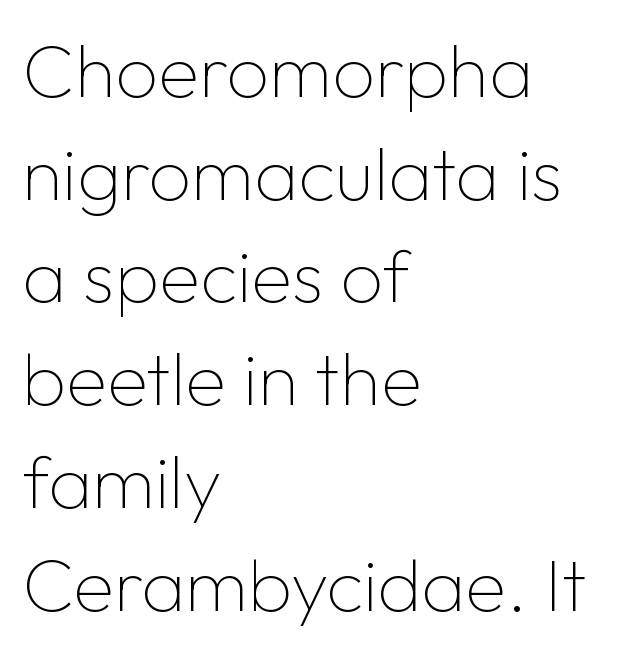
Q: Is the text bold? A: No.
Q: Is the text italic (slanted)? A: No, it is upright.
Q: Is the typeface a serif or a sans-serif typeface? A: Sans-serif.
Q: Is the text underlined? A: No.
Q: How is the paragraph aligned? A: Left-aligned.
Q: Is the spacing between letters normal or unusually wide? A: Normal.
Q: Is the spacing between lines tight, normal or loose? A: Normal.
Q: Width (condensed, normal, or wide)? A: Normal.
Q: Stroke contrast? A: Low.
Q: x-height? A: Medium.
Q: Monospaced? A: No.
